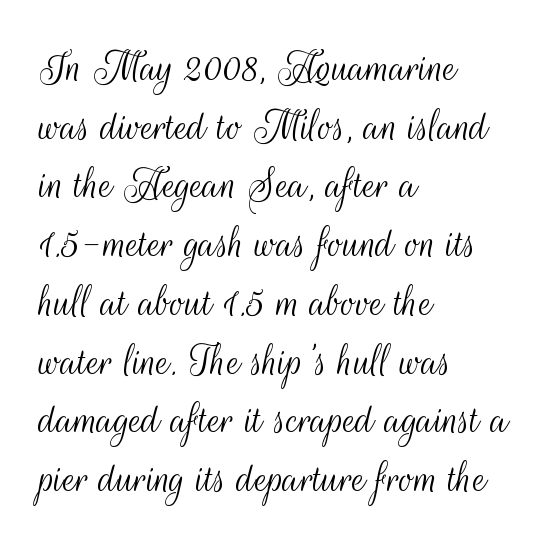
{"serif": "no", "bold": "no", "weight": "light", "width": "condensed", "stroke_contrast": "medium", "x_height": "small", "monospaced": "no", "underline": "no", "align": "left", "line_spacing": "normal", "line_spacing_ratio": 1.25, "letter_spacing": "normal", "letter_spacing_em": 0.0, "glyph_px": 47}
